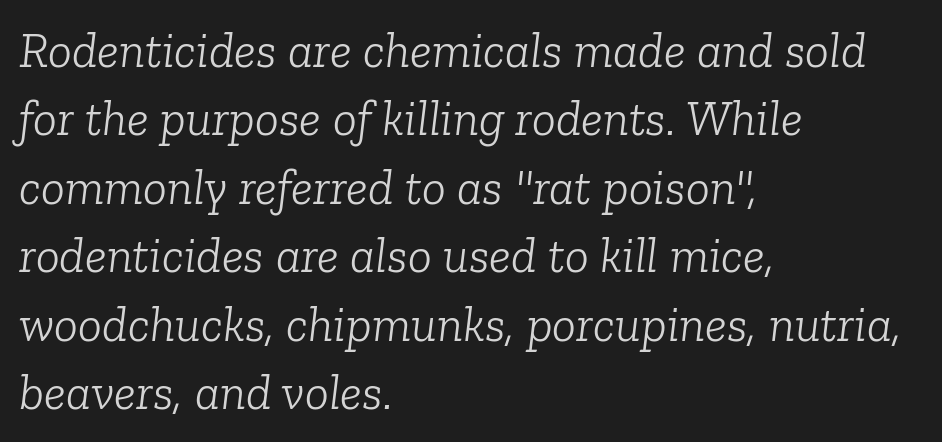
Bold? No — there's no thickening of the strokes. The passage shown is typed in a proportional face where columns would drift. Tracking here is standard; glyphs follow each other at the usual distance. Words float on clear page, feet unadorned. Rendered with sloped, italic letterforms.
